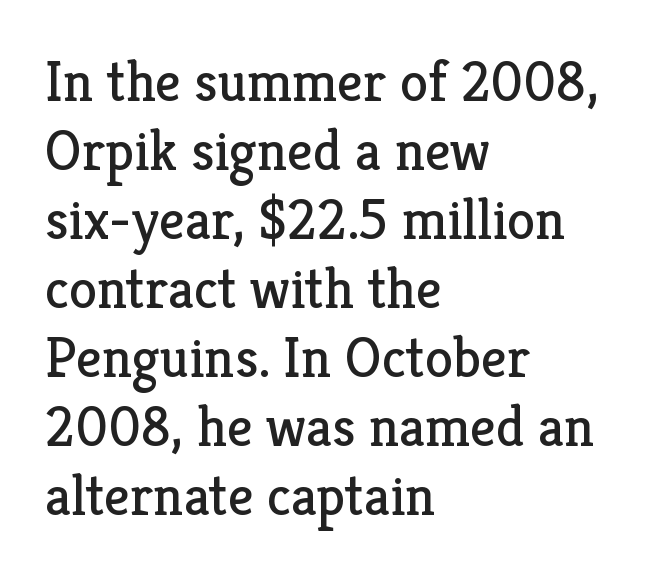
Q: Is the text bold? A: No.
Q: Is the text italic (slanted)? A: No, it is upright.
Q: Is the typeface a serif or a sans-serif typeface? A: Serif.
Q: Is the text underlined? A: No.
Q: How is the paragraph aligned? A: Left-aligned.
Q: Is the spacing between letters normal or unusually wide? A: Normal.
Q: Width (condensed, normal, or wide)? A: Normal.
Q: Stroke contrast? A: Low.
Q: x-height? A: Medium.
Q: Monospaced? A: No.
